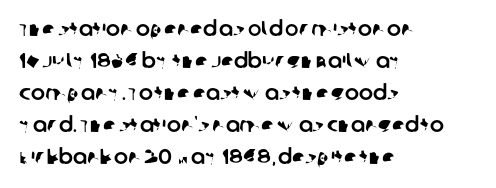
Quick note: interline space is typical. If you drew a ruler down the left edge, every line would touch it. Here the glyphs are tracked normally, forming tight word shapes. Words float on clear page, feet unadorned.
